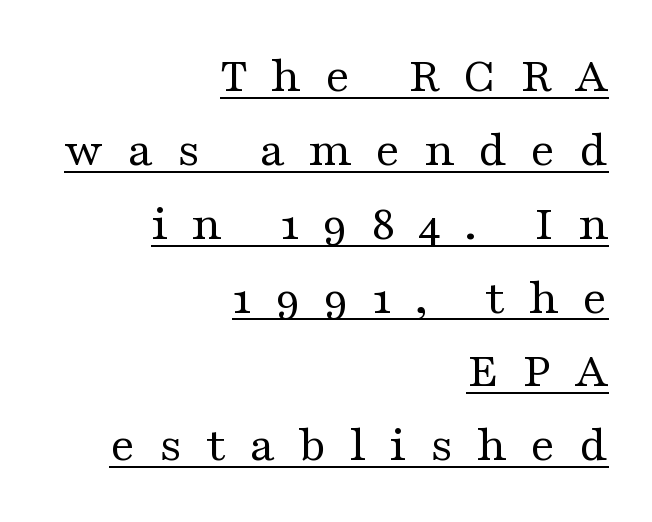
{"serif": "yes", "italic": "no", "bold": "no", "weight": "regular", "width": "wide", "stroke_contrast": "medium", "x_height": "medium", "monospaced": "no", "underline": "yes", "align": "right", "line_spacing": "normal", "line_spacing_ratio": 1.42, "letter_spacing": "wide", "letter_spacing_em": 0.45, "glyph_px": 52}
